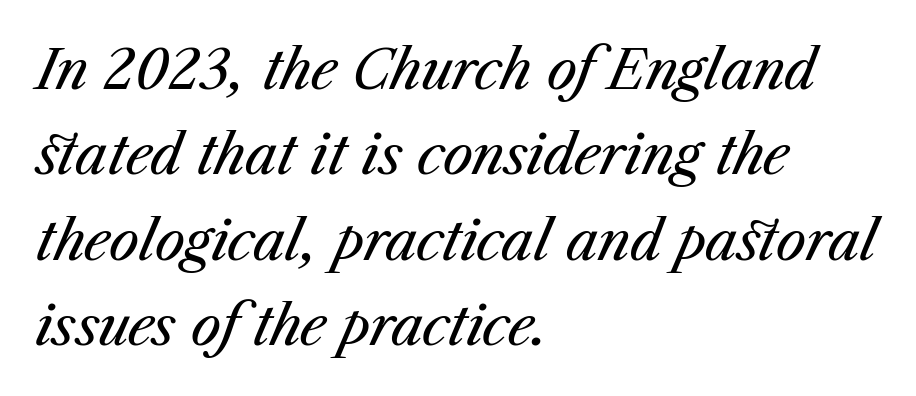
Q: Is the text bold? A: No.
Q: Is the text italic (slanted)? A: Yes, it leans right by about 23 degrees.
Q: Is the text underlined? A: No.
Q: How is the paragraph aligned? A: Left-aligned.
Q: Is the spacing between letters normal or unusually wide? A: Normal.
Q: Is the spacing between lines tight, normal or loose? A: Normal.
Q: Width (condensed, normal, or wide)? A: Normal.
Q: Stroke contrast? A: Medium.
Q: x-height? A: Medium.
Q: Monospaced? A: No.
